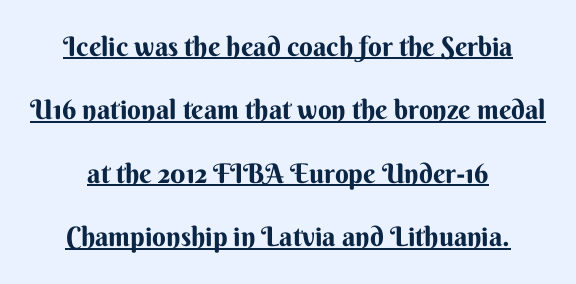
Q: Is the text bold? A: Yes.
Q: Is the text italic (slanted)? A: No, it is upright.
Q: Is the text underlined? A: Yes.
Q: Is the spacing between letters normal or unusually wide? A: Normal.
Q: Is the spacing between lines tight, normal or loose? A: Loose.
